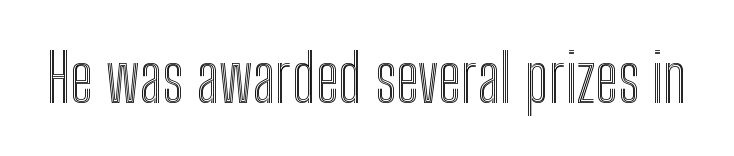
{"italic": "no", "width": "condensed", "x_height": "medium", "monospaced": "no", "underline": "no", "letter_spacing": "normal", "letter_spacing_em": 0.0, "glyph_px": 65}
